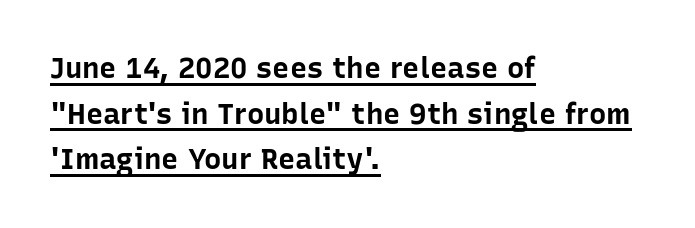
Q: Is the text bold? A: Yes.
Q: Is the text italic (slanted)? A: No, it is upright.
Q: Is the typeface a serif or a sans-serif typeface? A: Sans-serif.
Q: Is the text underlined? A: Yes.
Q: How is the paragraph aligned? A: Left-aligned.
Q: Is the spacing between letters normal or unusually wide? A: Normal.
Q: Is the spacing between lines tight, normal or loose? A: Normal.
Q: Width (condensed, normal, or wide)? A: Normal.
Q: Stroke contrast? A: Low.
Q: x-height? A: Medium.
Q: Monospaced? A: No.
